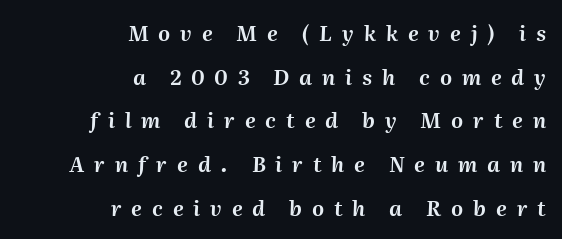
The image shows 21 px text type, italic (leaning right); set right-aligned, loose line spacing (2.08x), unusually wide letter spacing (+0.47 em), not underlined.
